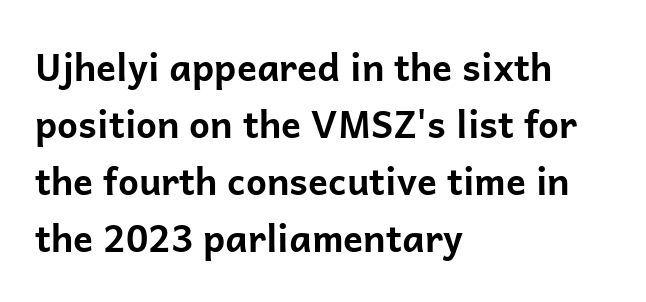
The image shows 37 px bold sans-serif type, upright; set left-aligned, normal line spacing (1.54x), normal letter spacing, not underlined; low stroke contrast and a medium x-height.
